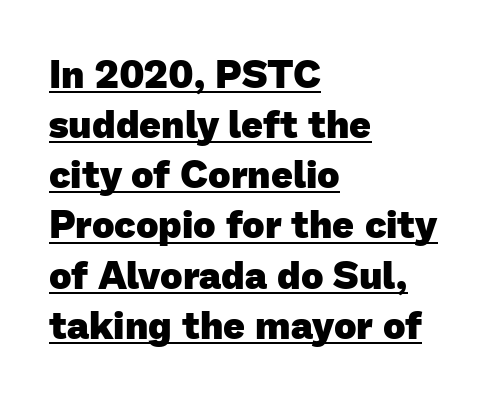
Q: Is the text bold? A: Yes.
Q: Is the typeface a serif or a sans-serif typeface? A: Sans-serif.
Q: Is the text underlined? A: Yes.
Q: How is the paragraph aligned? A: Left-aligned.
Q: Is the spacing between letters normal or unusually wide? A: Normal.
Q: Is the spacing between lines tight, normal or loose? A: Normal.
Q: Width (condensed, normal, or wide)? A: Normal.
Q: Stroke contrast? A: Low.
Q: x-height? A: Medium.
Q: Monospaced? A: No.
